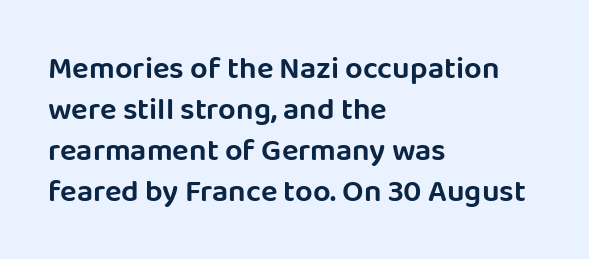
Q: Is the text italic (slanted)? A: No, it is upright.
Q: Is the typeface a serif or a sans-serif typeface? A: Sans-serif.
Q: Is the text underlined? A: No.
Q: How is the paragraph aligned? A: Left-aligned.
Q: Is the spacing between letters normal or unusually wide? A: Normal.
Q: Is the spacing between lines tight, normal or loose? A: Normal.
Q: Width (condensed, normal, or wide)? A: Normal.
Q: Stroke contrast? A: Low.
Q: x-height? A: Large.
Q: Monospaced? A: No.
